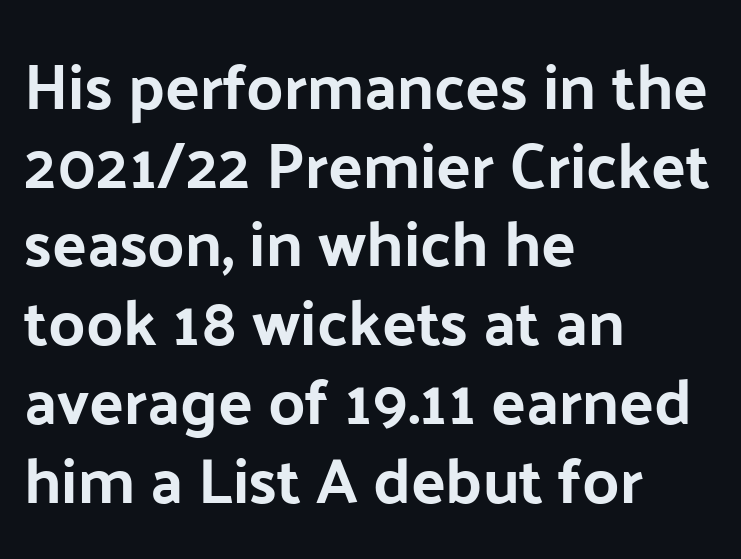
Do the characters align in a grid? No, the font is proportional. The letters stand upright; this is a roman face. Honestly, the letter spacing is just normal — you wouldn't notice it. These words are printed bold, with thick strokes throughout. The strip under each line holds only bare page. Each line starts at the same left margin while the right side varies.
